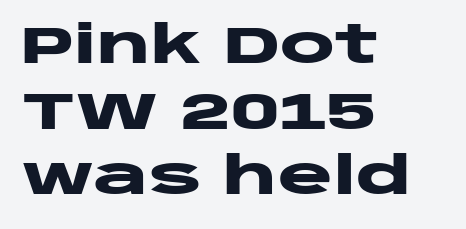
{"serif": "no", "italic": "no", "bold": "yes", "weight": "heavy", "width": "wide", "stroke_contrast": "low", "x_height": "large", "monospaced": "no", "underline": "no", "align": "left", "line_spacing": "normal", "line_spacing_ratio": 1.26, "letter_spacing": "normal", "letter_spacing_em": 0.0, "glyph_px": 52}
